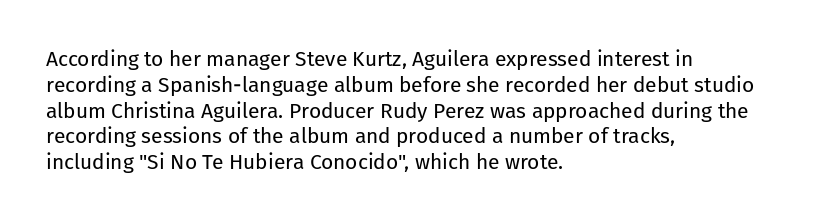
Q: Is the text bold? A: No.
Q: Is the text italic (slanted)? A: No, it is upright.
Q: Is the text underlined? A: No.
Q: How is the paragraph aligned? A: Left-aligned.
Q: Is the spacing between letters normal or unusually wide? A: Normal.
